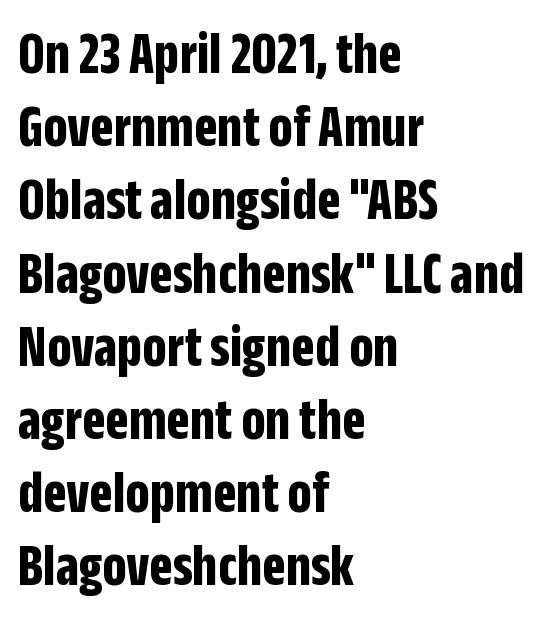
The image shows 61 px bold, condensed sans-serif type, upright; set left-aligned, line spacing 1.2x, normal letter spacing, not underlined; low stroke contrast and a large x-height.
